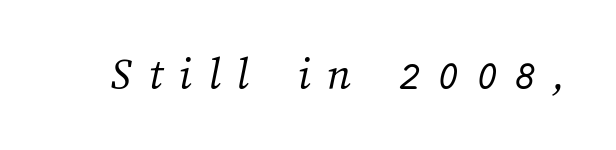
{"bold": "no", "weight": "light", "width": "normal", "stroke_contrast": "medium", "x_height": "medium", "monospaced": "no", "underline": "no", "letter_spacing": "wide", "letter_spacing_em": 0.35, "glyph_px": 47}
